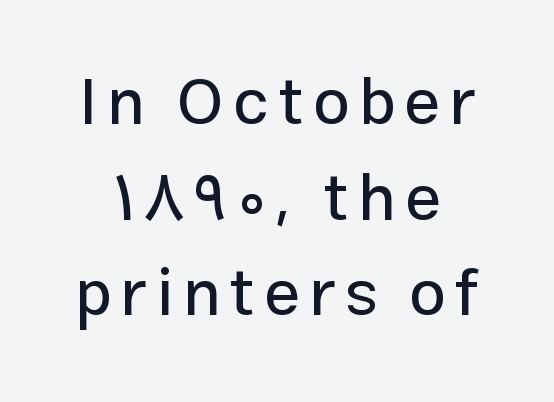
Whoever set this chose a conventional vertical rhythm. Proportional: the letters do not fall into vertical columns. You can tell it's not italic because the verticals are truly vertical. The string is rendered with underlining switched off. Serifs: no, the terminals of the letterforms are clean.
